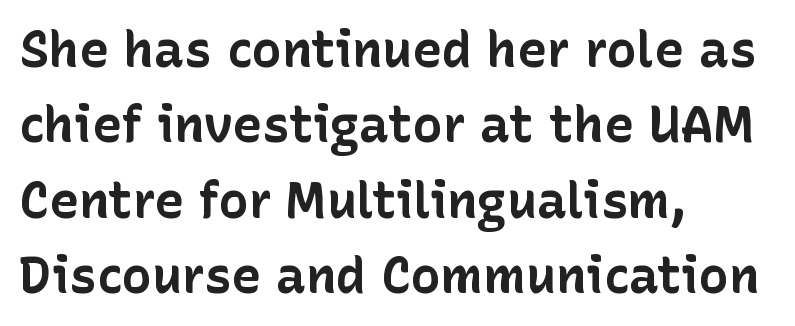
You could not count columns in this text — the font is proportionally spaced. Check where the strokes stop: nothing finishes them off — pure sans. Left-aligned paragraph, ragged on the right. Descenders are the only things crossing below the line. Caption: standard tracking, unaltered.
